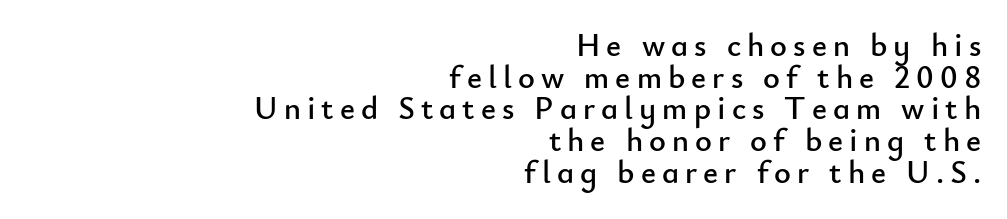
A bare baseline throughout the passage. The face used here is a sans, in the tradition of grotesques and geometrics. Rendered with straight, roman letterforms. Notice how descenders almost collide with the ascenders below — that's tight leading.
